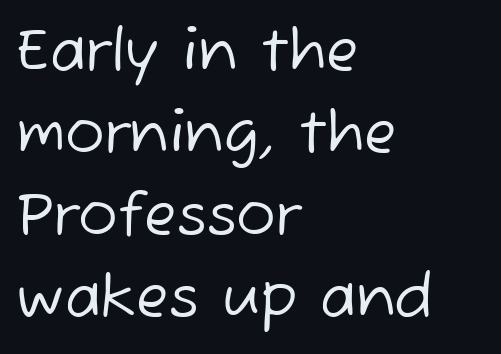
Each letter keeps its own natural width here, so spacing adapts to shape. Grotesque or geometric, the face here clearly has no serifs. Short and long lines alike share a common starting point at left. Notice how descenders clear the ascenders below comfortably — that's standard leading. Underline: absent. The passage shown has conventional tracking throughout.
